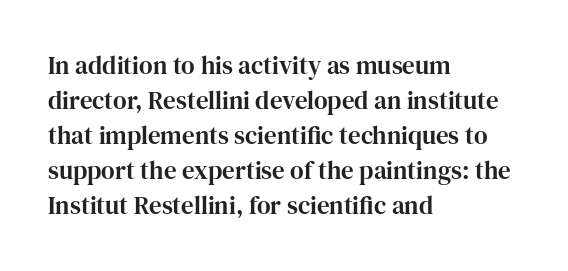
Q: Is the text italic (slanted)? A: No, it is upright.
Q: Is the text underlined? A: No.
Q: How is the paragraph aligned? A: Left-aligned.
Q: Is the spacing between letters normal or unusually wide? A: Normal.
Q: Is the spacing between lines tight, normal or loose? A: Normal.
